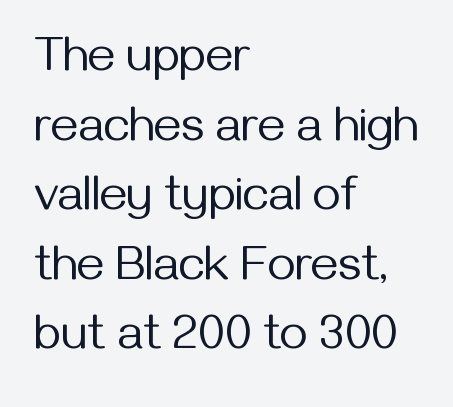
The passage shown is typed in a proportional face where columns would drift. Check the space under the baseline: it is left empty. The typesetting does not lean heavy: it is not bold. Successive baselines arrive at the customary interval.
